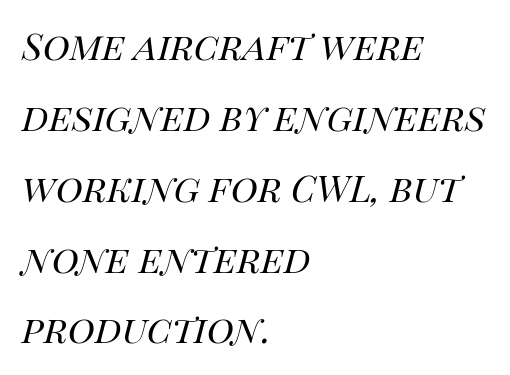
Tall strokes in this sample are angled rather than plumb. Words appear dense and cohesive because spacing is normal. The leading is moderate, giving the passage an even texture. Note the varied advance widths — an 'i' is clearly narrower than an 'm'. Short and long lines alike share a common starting point at left.
